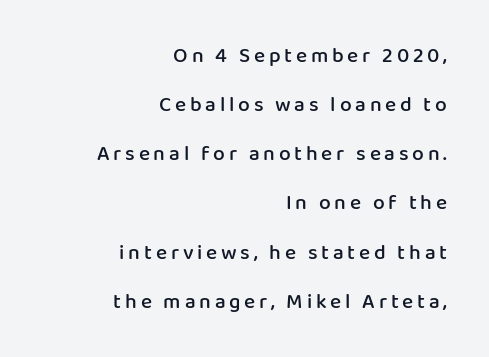
Q: Is the text bold? A: Semi-bold.
Q: Is the text italic (slanted)? A: No, it is upright.
Q: Is the text underlined? A: No.
Q: How is the paragraph aligned? A: Right-aligned.
Q: Is the spacing between lines tight, normal or loose? A: Loose.
